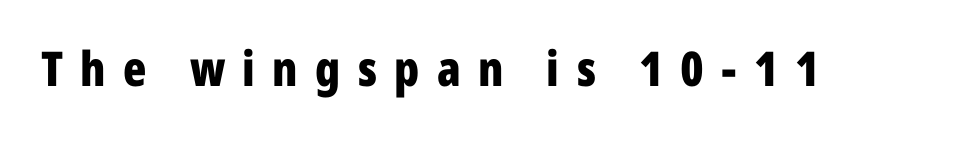
The rendering inserts visible extra space after every character. Each glyph is drawn with heavy, bold strokes. The text was rendered using a sans face with plain stroke endings. Glance below the letters and you will spot only blank space. Italic? Not at all — the glyphs are vertical.
